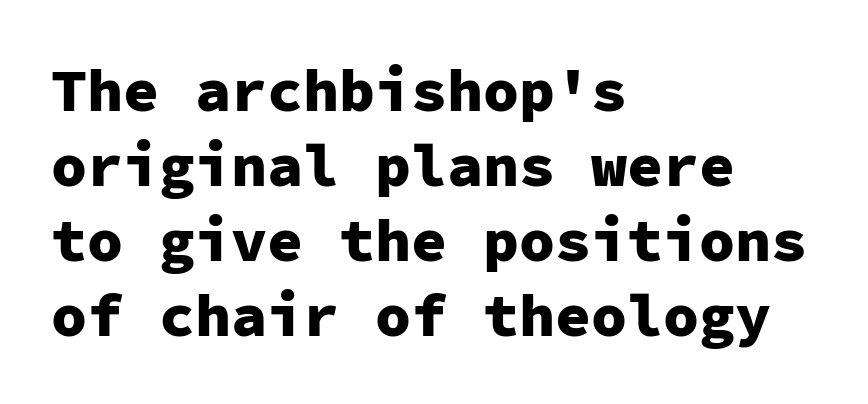
{"serif": "no", "italic": "no", "bold": "yes", "weight": "heavy", "width": "normal", "stroke_contrast": "low", "x_height": "medium", "monospaced": "yes", "underline": "no", "align": "left", "line_spacing": "normal", "line_spacing_ratio": 1.25, "letter_spacing": "normal", "letter_spacing_em": 0.0, "glyph_px": 60}
